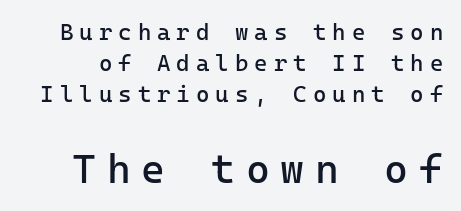
Q: Is the text bold? A: No.
Q: Is the text italic (slanted)? A: No, it is upright.
Q: Is the typeface a serif or a sans-serif typeface? A: Sans-serif.
Q: Is the text underlined? A: No.
Q: Is the spacing between letters normal or unusually wide? A: Unusually wide.
Q: Is the spacing between lines tight, normal or loose? A: Normal.
Q: Which block of text is set in a larger size, the first (top) or the second (bottom)? A: The second (bottom) one.
Q: Width (condensed, normal, or wide)? A: Normal.
Q: Stroke contrast? A: Low.
Q: x-height? A: Medium.
